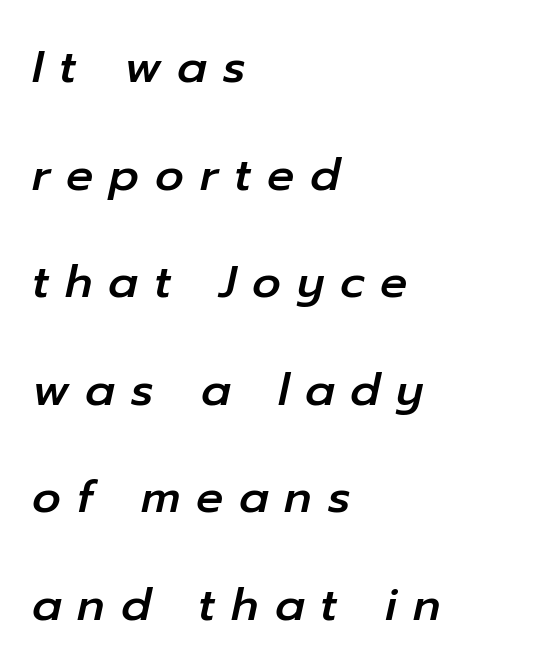
The image shows 45 px text type, italic (leaning right); set left-aligned, loose line spacing (2.39x), unusually wide letter spacing (+0.35 em), not underlined; low stroke contrast and a medium x-height.
